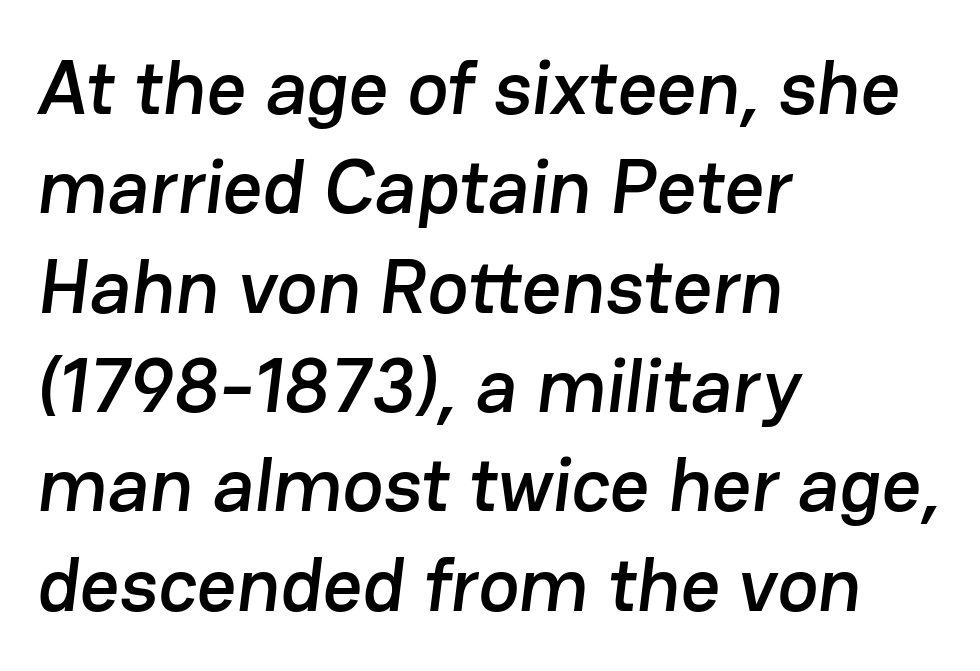
The image shows 77 px sans-serif type; set left-aligned, normal line spacing (1.29x), normal letter spacing, not underlined; low stroke contrast and a medium x-height.
